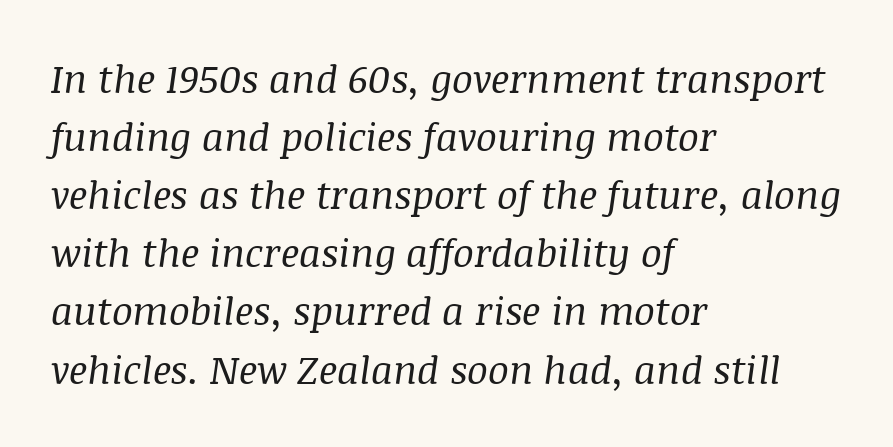
{"serif": "yes", "italic": "yes", "lean": "right", "slant_degrees": 8, "bold": "no", "weight": "regular", "width": "normal", "stroke_contrast": "medium", "x_height": "large", "monospaced": "no", "underline": "no", "align": "left", "line_spacing": "normal", "line_spacing_ratio": 1.49, "letter_spacing": "normal", "letter_spacing_em": 0.0, "glyph_px": 39}
